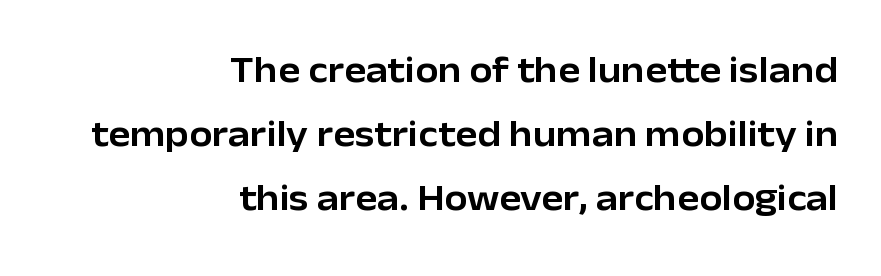
{"serif": "no", "italic": "no", "width": "normal", "stroke_contrast": "low", "x_height": "medium", "monospaced": "no", "underline": "no", "align": "right", "line_spacing_ratio": 1.73, "letter_spacing": "normal", "letter_spacing_em": 0.0, "glyph_px": 37}
